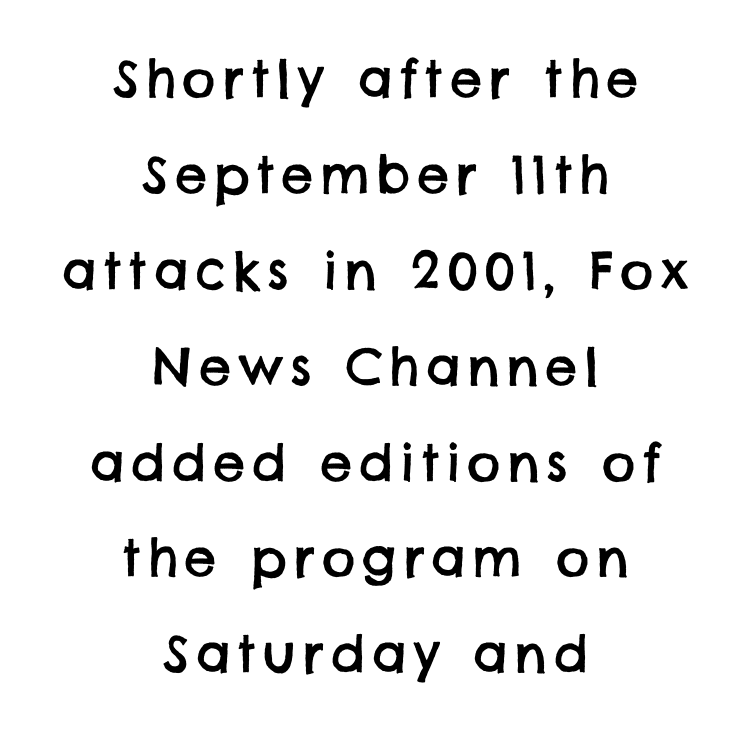
Q: Is the typeface a serif or a sans-serif typeface? A: Sans-serif.
Q: Is the text underlined? A: No.
Q: How is the paragraph aligned? A: Centered.
Q: Width (condensed, normal, or wide)? A: Normal.
Q: Stroke contrast? A: Low.
Q: x-height? A: Large.
Q: Monospaced? A: No.
